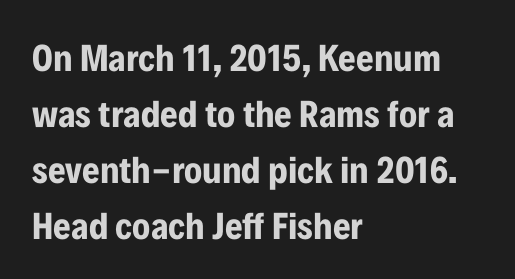
No word sits above an underline. There is no visible air inserted between adjacent glyphs. Italic? Not at all — the glyphs are vertical. Set as a true bold cut, around the 700 mark.
